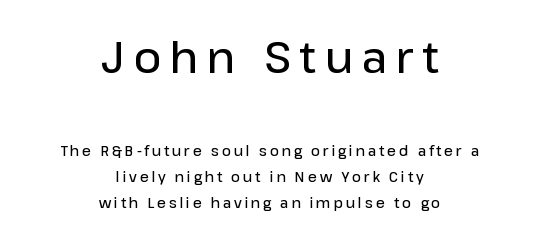
The image shows 43 px semibold sans-serif type, upright; set centered, line spacing 1.87x, unusually wide letter spacing (+0.2 em), not underlined; the first (top) block is 3.07x larger; low stroke contrast and a medium x-height.
